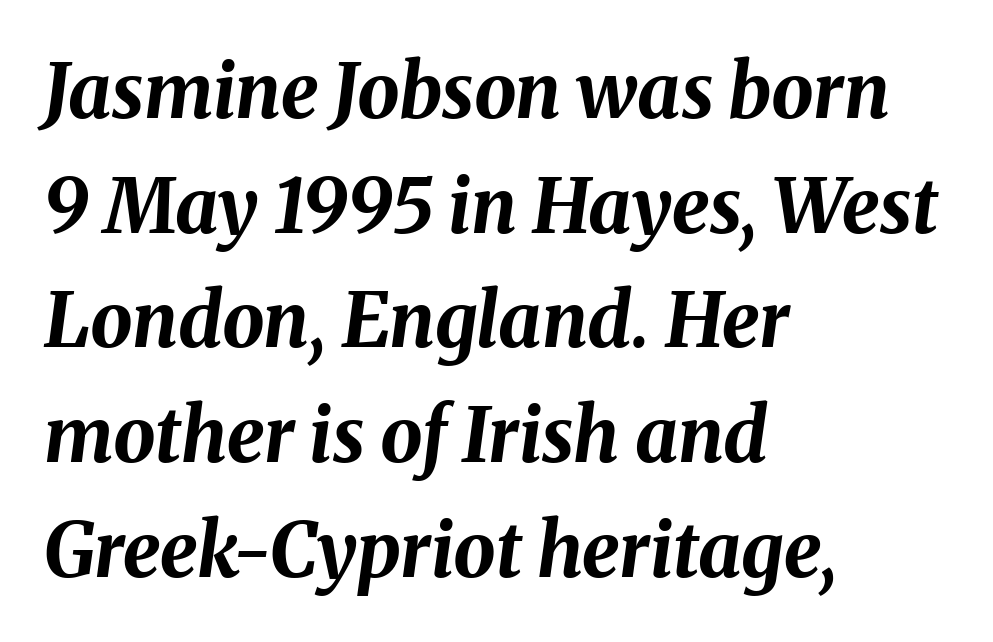
The image shows 75 px bold type, italic (leaning right); set left-aligned, normal line spacing (1.53x), normal letter spacing, not underlined; medium stroke contrast and a medium x-height.
